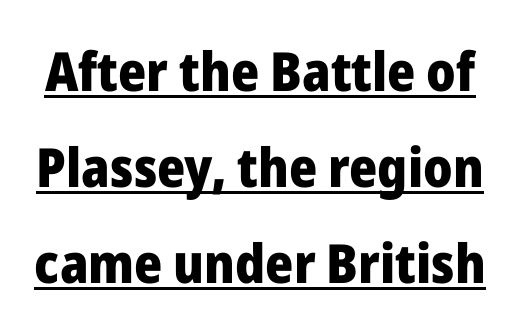
The image shows 54 px heavy sans-serif type, upright; set line spacing 1.78x, normal letter spacing, underlined; low stroke contrast and a medium x-height.
